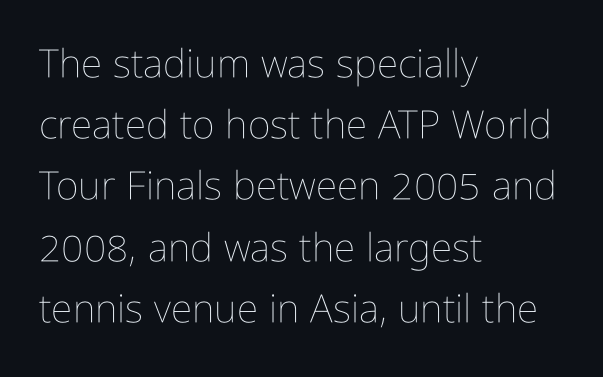
{"italic": "no", "bold": "no", "weight": "thin", "width": "condensed", "stroke_contrast": "low", "x_height": "medium", "monospaced": "no", "underline": "no", "align": "left", "line_spacing": "normal", "line_spacing_ratio": 1.57, "letter_spacing": "normal", "letter_spacing_em": 0.0, "glyph_px": 39}
